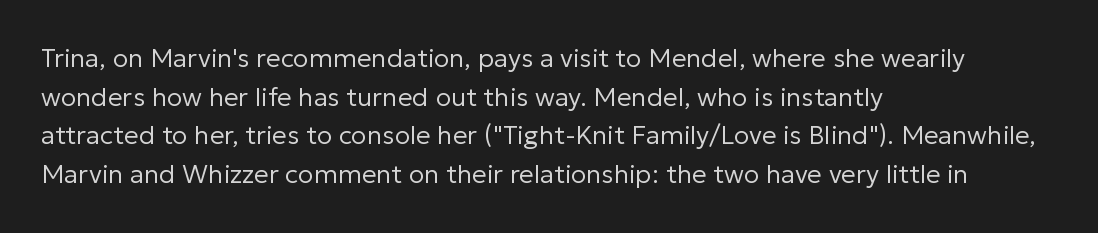
The image shows 26 px text type, upright; set left-aligned, normal line spacing (1.49x), normal letter spacing, not underlined.
